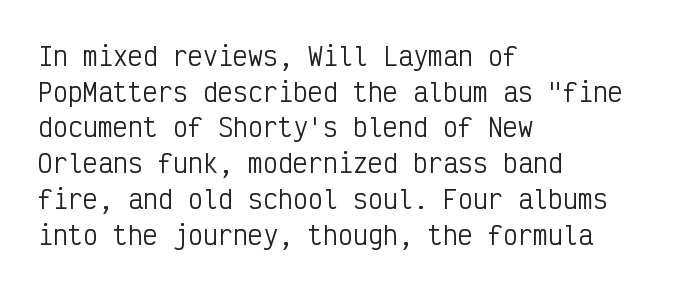
Q: Is the text bold? A: No.
Q: Is the text italic (slanted)? A: No, it is upright.
Q: Is the text underlined? A: No.
Q: How is the paragraph aligned? A: Left-aligned.
Q: Is the spacing between letters normal or unusually wide? A: Normal.
Q: Is the spacing between lines tight, normal or loose? A: Normal.
